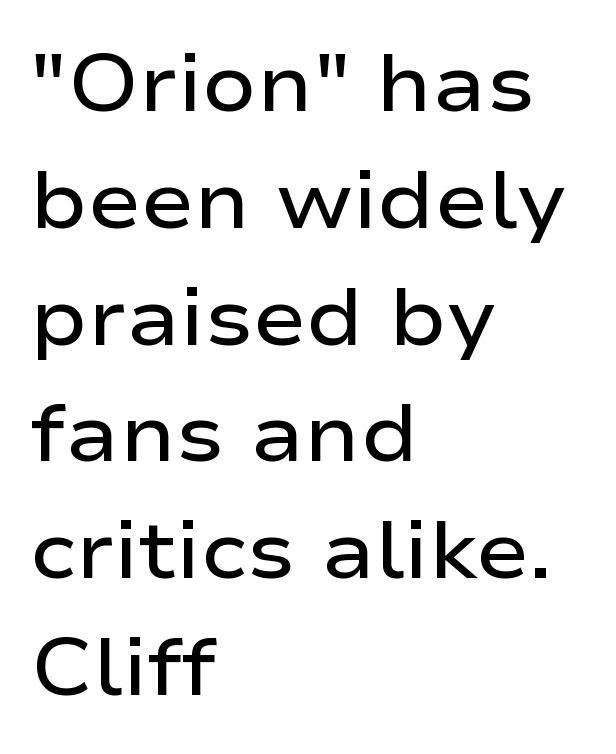
How would I describe the line gaps? Plain and ordinary. This sample is left-justified, so line endings fall wherever the words run out. The words here are not underlined. Spacing verdict: proportional, widths tailored to each character. The letters carry no serifs — their stems end cleanly without finishing strokes. Posture: upright roman.
